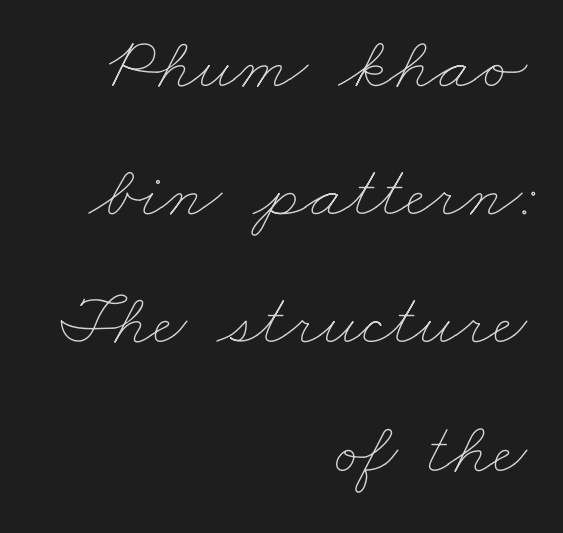
Q: Is the text bold? A: No.
Q: Is the text underlined? A: No.
Q: How is the paragraph aligned? A: Right-aligned.
Q: Is the spacing between letters normal or unusually wide? A: Normal.
Q: Width (condensed, normal, or wide)? A: Wide.
Q: Stroke contrast? A: Low.
Q: x-height? A: Small.
Q: Monospaced? A: No.
